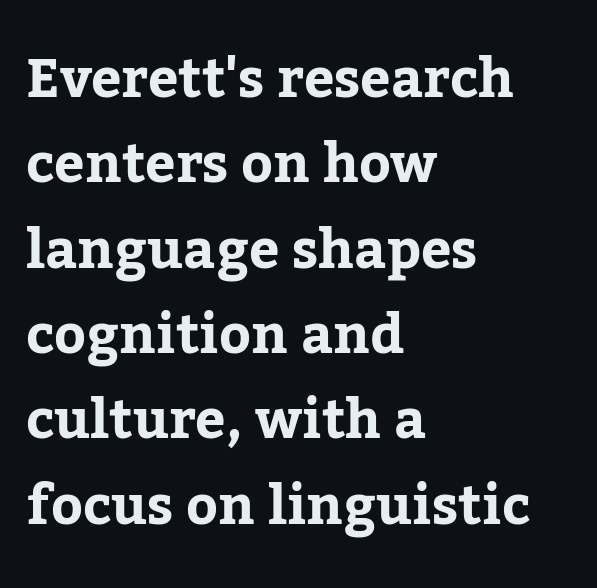
The image shows 54 px serif type, upright; set left-aligned, normal line spacing (1.58x), normal letter spacing, not underlined; low stroke contrast and a medium x-height.
